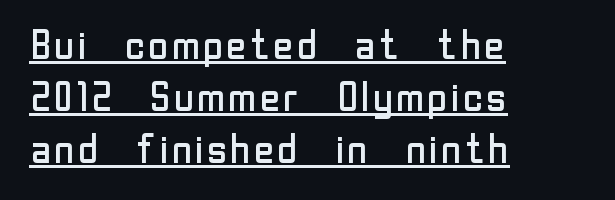
{"serif": "no", "italic": "no", "bold": "no", "weight": "regular", "width": "normal", "stroke_contrast": "low", "x_height": "medium", "monospaced": "no", "underline": "yes", "align": "left", "line_spacing": "normal", "line_spacing_ratio": 1.3, "letter_spacing": "normal", "letter_spacing_em": 0.0, "glyph_px": 40}
